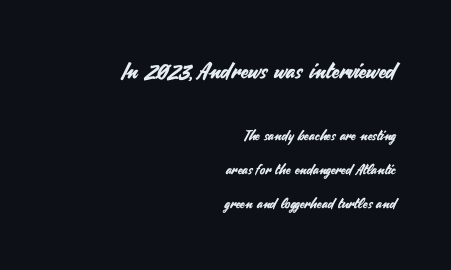
{"underline": "no", "align": "right", "line_spacing": "loose", "line_spacing_ratio": 2.4, "letter_spacing": "normal", "letter_spacing_em": 0.0, "larger_block": "first", "size_ratio": 1.57, "glyph_px": 22}
